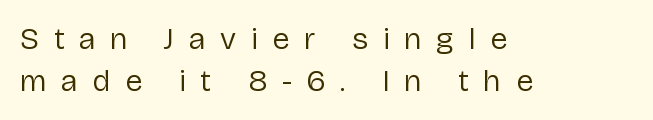
{"serif": "no", "italic": "no", "bold": "no", "weight": "regular", "width": "normal", "stroke_contrast": "low", "x_height": "medium", "monospaced": "no", "underline": "no", "align": "left", "line_spacing": "normal", "line_spacing_ratio": 1.34, "letter_spacing": "wide", "letter_spacing_em": 0.47, "glyph_px": 31}
